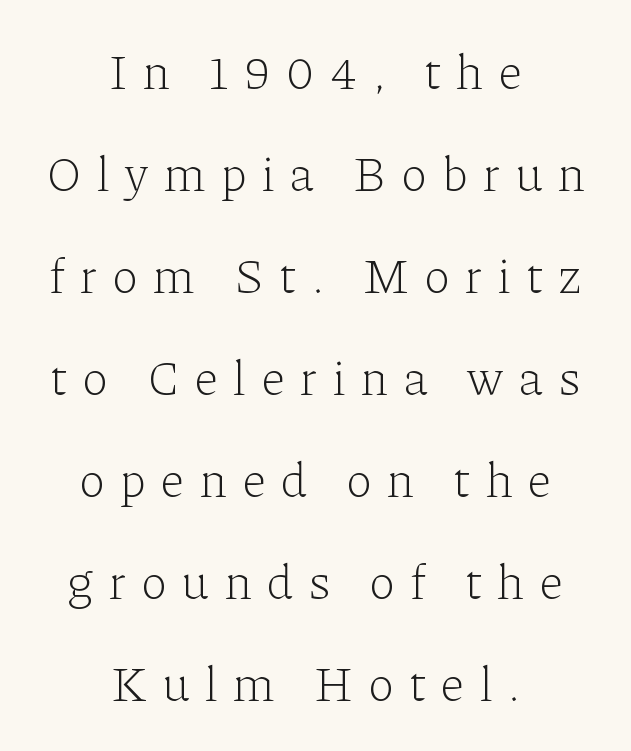
Looks like regular typesetting: each glyph gets only the width it needs. These lines have a slow, spaced-out rhythm from letter to letter. The face looks like a standard text weight, possibly lighter. Notice how the stems are strictly vertical — no italics here.
